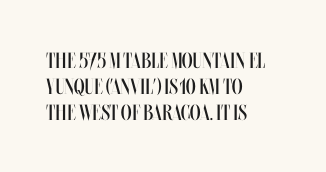
Q: Is the text bold? A: No.
Q: Is the text italic (slanted)? A: No, it is upright.
Q: Is the text underlined? A: No.
Q: How is the paragraph aligned? A: Left-aligned.
Q: Is the spacing between letters normal or unusually wide? A: Normal.
